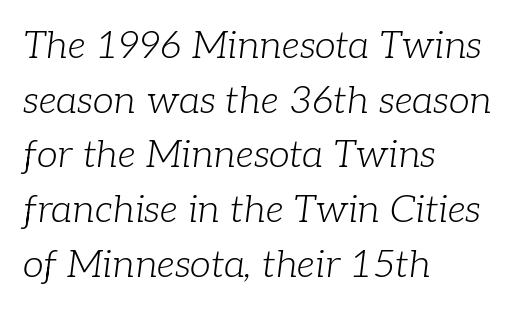
Weight: not bold — regular or lighter. Is this a fixed-width face? No — the glyphs have proportional, varying widths. Each row of text sits above clean, open space. Italic? Definitely — the glyphs are oblique.
